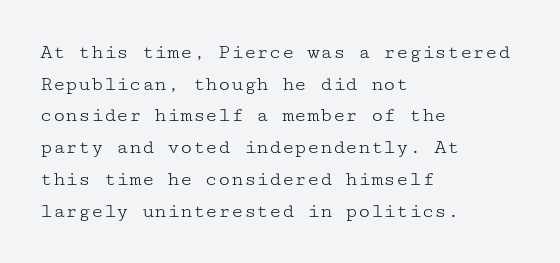
The image shows 21 px text type, upright; set left-aligned, normal line spacing (1.51x), normal letter spacing, not underlined.
